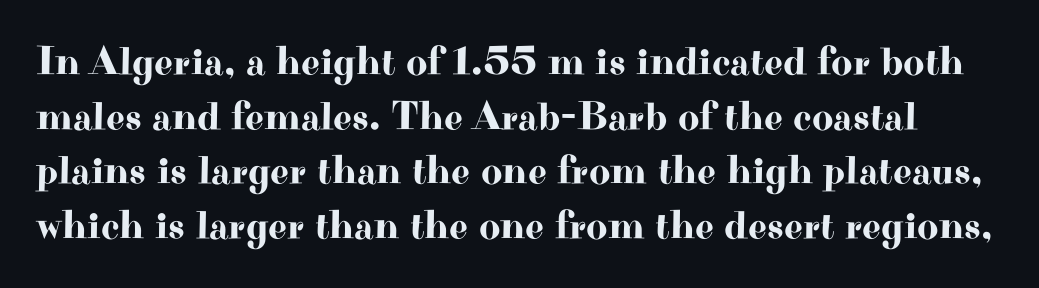
Q: Is the text italic (slanted)? A: No, it is upright.
Q: Is the typeface a serif or a sans-serif typeface? A: Serif.
Q: Is the text underlined? A: No.
Q: Is the spacing between letters normal or unusually wide? A: Normal.
Q: Is the spacing between lines tight, normal or loose? A: Normal.
Q: Width (condensed, normal, or wide)? A: Wide.
Q: Stroke contrast? A: High.
Q: x-height? A: Small.
Q: Monospaced? A: No.
